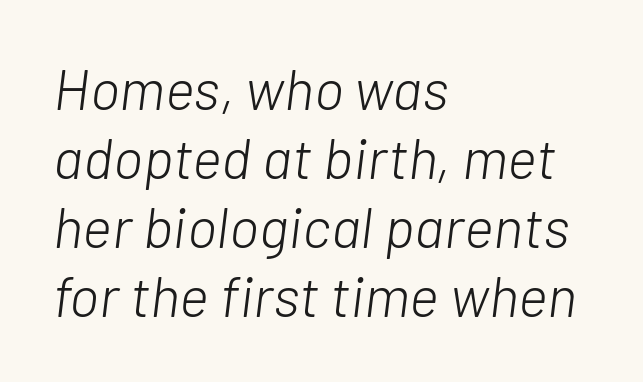
Q: Is the text bold? A: No.
Q: Is the text italic (slanted)? A: Yes, it leans right by about 7 degrees.
Q: Is the text underlined? A: No.
Q: How is the paragraph aligned? A: Left-aligned.
Q: Is the spacing between letters normal or unusually wide? A: Normal.
Q: Width (condensed, normal, or wide)? A: Normal.
Q: Stroke contrast? A: Low.
Q: x-height? A: Medium.
Q: Monospaced? A: No.
